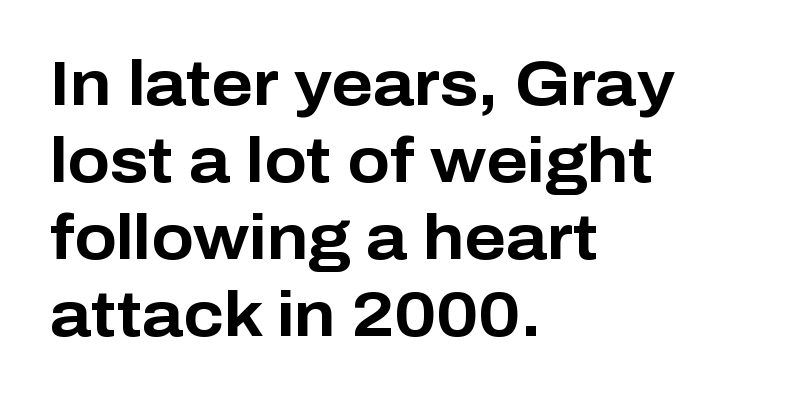
Lines of text with bare space underneath. Classification — sans serif. Nothing unusual about the tracking: characters are spaced as the font intends. Its strokes are broad and dark, the hallmark of bold type. The text block is weighted toward the left margin, trailing off unevenly rightward. This sample has the flowing, uneven cadence of proportional lettering.
